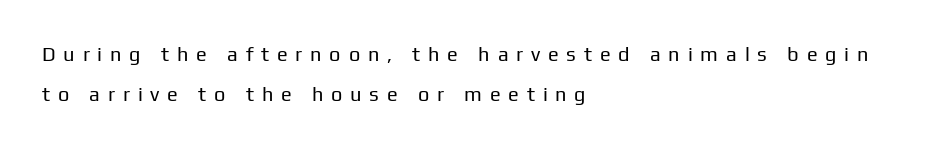
Line beginnings align vertically; line endings do not. Summary of vertical rhythm: relaxed, with wide interline spacing. You could only call the tracking loose — the letters float apart. Quick note: underline off. It's the straight-up-and-down kind of type. A light-to-regular cut is what we see here.
